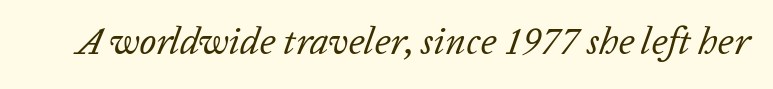
{"italic": "yes", "lean": "right", "slant_degrees": 20, "bold": "no", "weight": "regular", "width": "normal", "stroke_contrast": "low", "x_height": "medium", "monospaced": "no", "underline": "no", "letter_spacing": "normal", "letter_spacing_em": 0.0, "glyph_px": 38}
